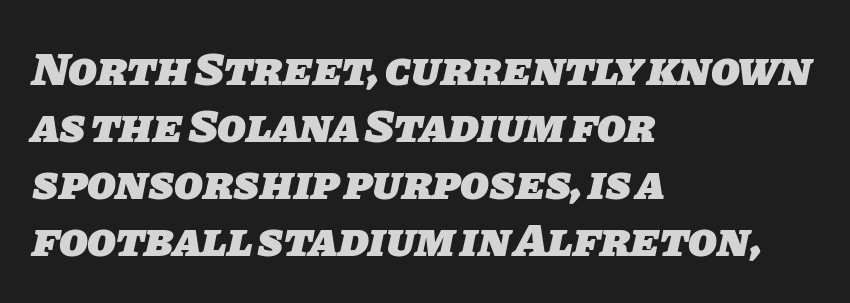
Visually the block forms a straight wall on the left and a jagged coastline on the right. The zone under the glyphs is completely vacant. The passage shown is typed in a proportional face where columns would drift. Heavy, bold letterforms.
